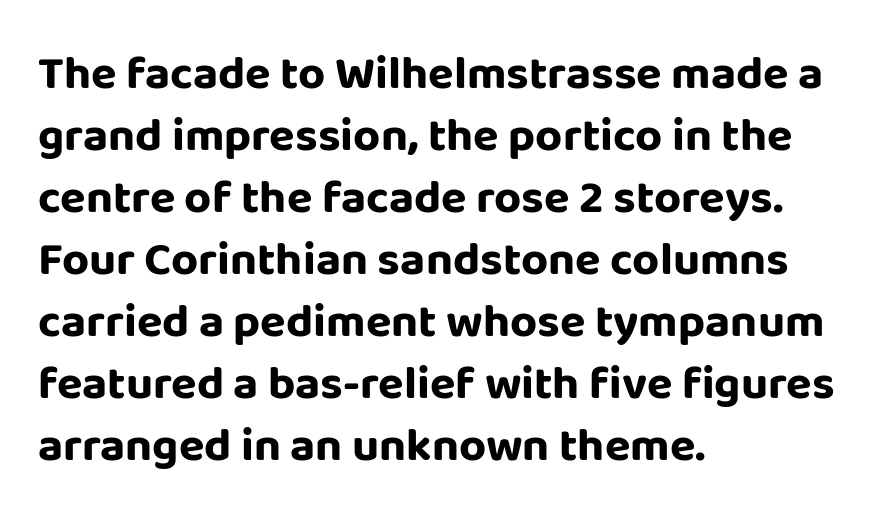
{"serif": "no", "italic": "no", "bold": "yes", "weight": "bold", "width": "normal", "stroke_contrast": "low", "x_height": "large", "monospaced": "no", "underline": "no", "align": "left", "line_spacing": "normal", "line_spacing_ratio": 1.32, "letter_spacing": "normal", "letter_spacing_em": 0.0, "glyph_px": 47}
